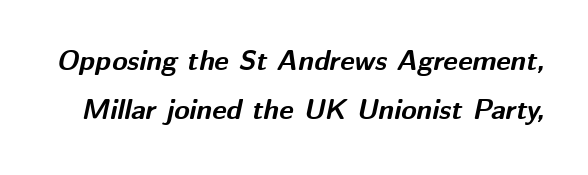
{"italic": "yes", "lean": "right", "slant_degrees": 12, "bold": "yes", "weight": "bold", "width": "normal", "stroke_contrast": "medium", "x_height": "medium", "monospaced": "no", "underline": "no", "line_spacing_ratio": 1.74, "letter_spacing": "normal", "letter_spacing_em": 0.0, "glyph_px": 28}
